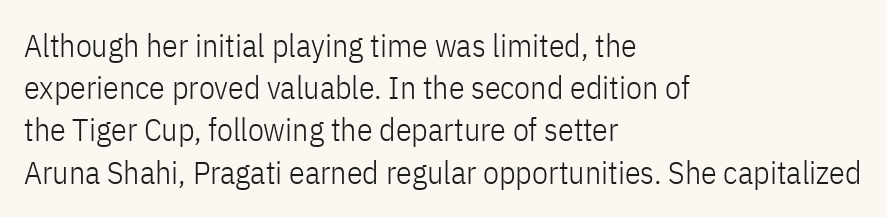
Q: Is the text bold? A: No.
Q: Is the text italic (slanted)? A: No, it is upright.
Q: Is the typeface a serif or a sans-serif typeface? A: Sans-serif.
Q: Is the text underlined? A: No.
Q: How is the paragraph aligned? A: Left-aligned.
Q: Is the spacing between letters normal or unusually wide? A: Normal.
Q: Is the spacing between lines tight, normal or loose? A: Normal.
Q: Width (condensed, normal, or wide)? A: Condensed.
Q: Stroke contrast? A: Low.
Q: x-height? A: Medium.
Q: Monospaced? A: No.
